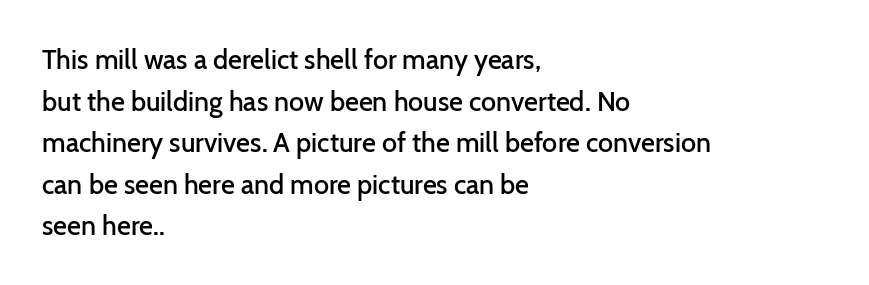
The image shows 27 px text type, upright; set left-aligned, normal line spacing (1.54x), normal letter spacing, not underlined.
